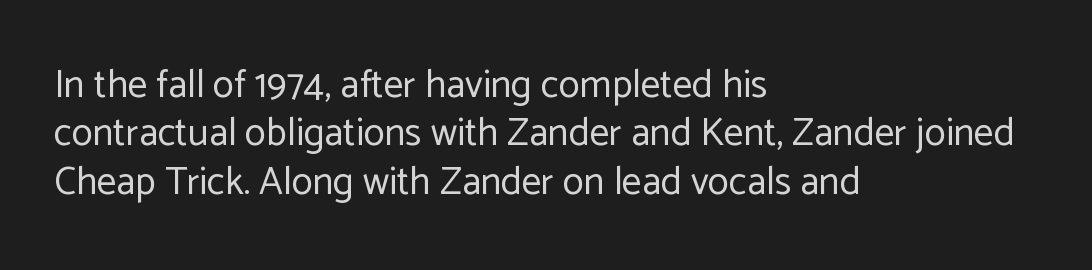
No heavy texture on the line: the type isn't bold. Quick note: not italic, upright. In CSS terms this would be text-align: left. How are the letters spaced? Ordinarily, with no added tracking. Spacing verdict: proportional, widths tailored to each character. The space beneath each line is pristine and unruled.
